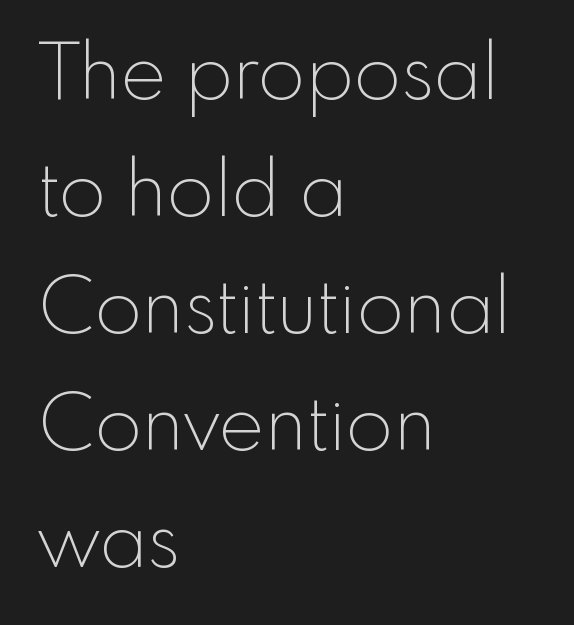
Honestly, the row spacing looks completely unremarkable. Is this a heavy cut? Hardly; it is regular or lighter. The zone under the glyphs is completely vacant. A roman cut, with each character standing at attention. Examine the stroke ends and you'll find no serifs. A typesetter would call this proportional, since set widths differ per character.
